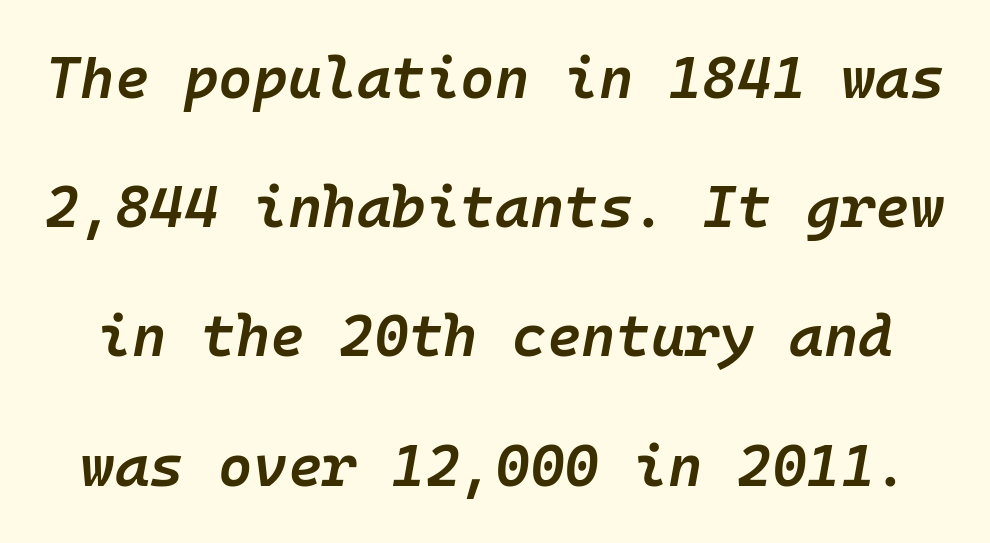
The letters march in equal steps, a hallmark of fixed-pitch type. In terms of weight, the rendering is demibold, just under bold. Tracking value appears to be zero — textbook default spacing. The string is rendered with underlining switched off.
